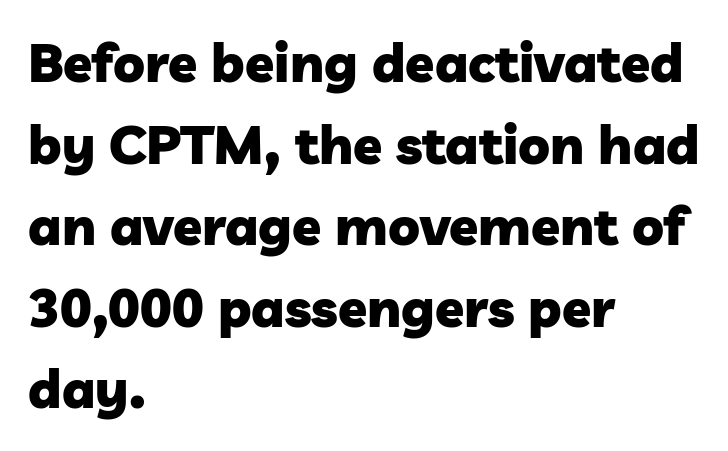
The image shows 53 px heavy sans-serif type; set left-aligned, normal line spacing (1.54x), normal letter spacing, not underlined; low stroke contrast and a medium x-height.
